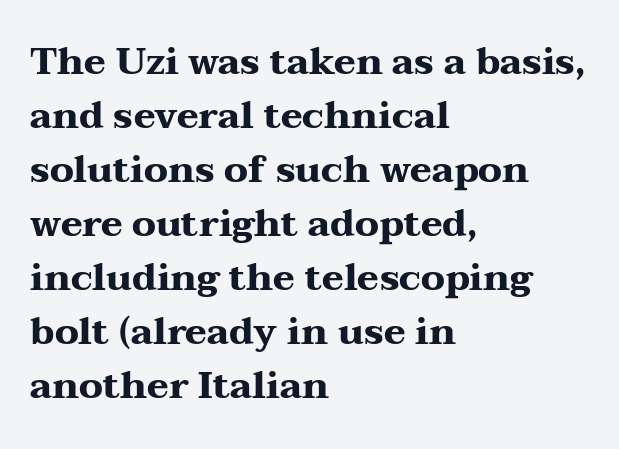
The image shows 37 px heavy, wide serif type, upright; set left-aligned, normal line spacing (1.46x), normal letter spacing, not underlined; medium stroke contrast and a medium x-height.
